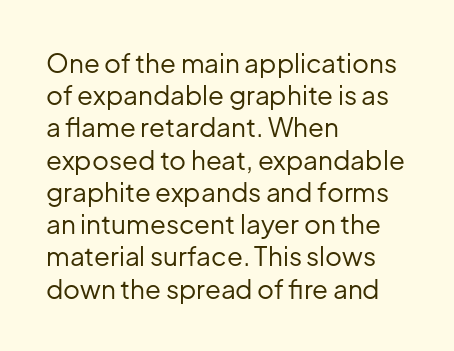
{"italic": "no", "bold": "no", "underline": "no", "align": "left", "line_spacing_ratio": 1.24, "letter_spacing": "normal", "letter_spacing_em": 0.0, "glyph_px": 26}
